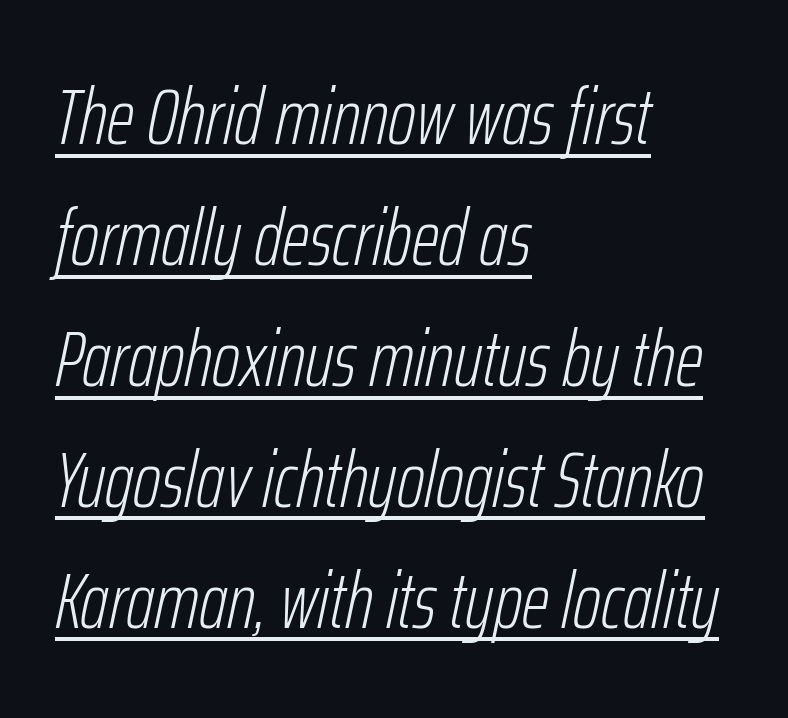
Compared with typical paragraphs, the rows here are spaced about the same. A typographer would call this underscored text. The strokes carry an ordinary text weight at most. If you drew a line through each stem, it would be angled. Caption: standard tracking, unaltered.
